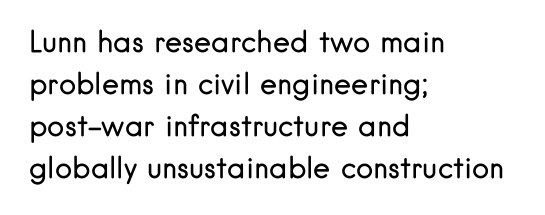
The image shows 29 px regular-weight sans-serif type, upright; set left-aligned, normal line spacing (1.45x), normal letter spacing, not underlined; low stroke contrast and a small x-height.
